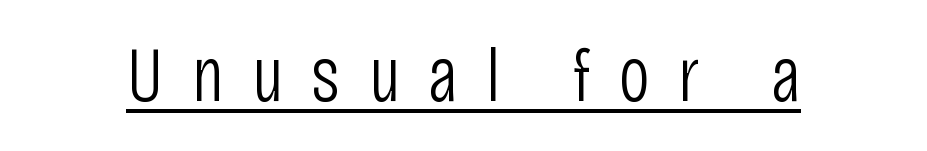
The image shows 78 px light, condensed sans-serif type, upright; set unusually wide letter spacing (+0.36 em), underlined; low stroke contrast and a large x-height.
